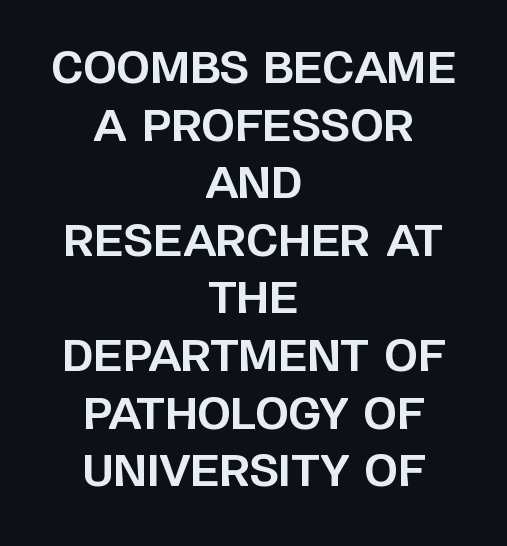
Look at the tracking — it's just the regular setting, nothing added. Both edges are ragged and mirror each other, which tells us the setting is centered. A dark, heavy texture on the line: the type is bold. Nobody drew a line under any word here.
